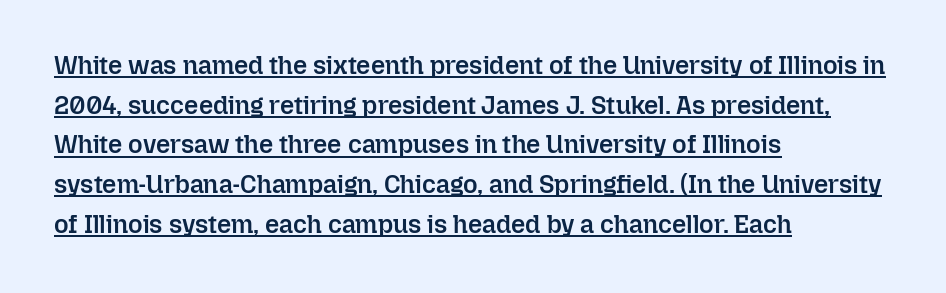
{"italic": "no", "bold": "semi", "underline": "yes", "align": "left", "line_spacing": "normal", "line_spacing_ratio": 1.59, "letter_spacing": "normal", "letter_spacing_em": 0.0, "glyph_px": 25}
